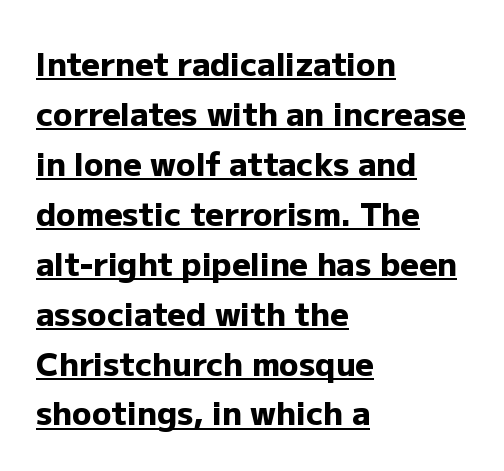
The image shows 32 px heavy sans-serif type, upright; set left-aligned, normal line spacing (1.56x), normal letter spacing, underlined; low stroke contrast and a medium x-height.
